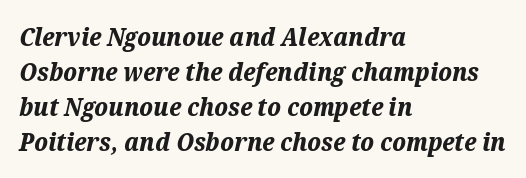
Q: Is the text bold? A: Yes.
Q: Is the text italic (slanted)? A: Yes, it leans right by about 12 degrees.
Q: Is the text underlined? A: No.
Q: How is the paragraph aligned? A: Left-aligned.
Q: Is the spacing between letters normal or unusually wide? A: Normal.
Q: Is the spacing between lines tight, normal or loose? A: Normal.
